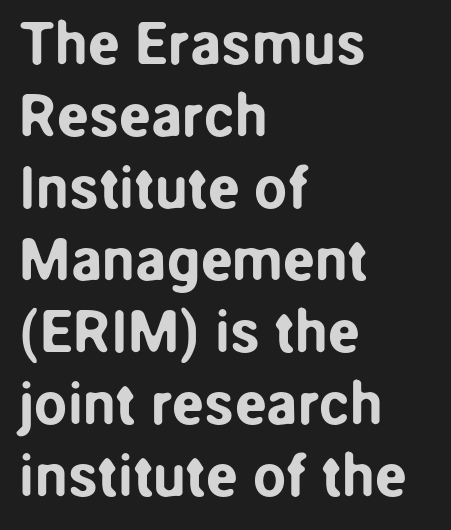
{"serif": "no", "italic": "no", "width": "normal", "stroke_contrast": "low", "x_height": "medium", "monospaced": "no", "underline": "no", "align": "left", "line_spacing_ratio": 1.22, "letter_spacing": "normal", "letter_spacing_em": 0.0, "glyph_px": 59}
